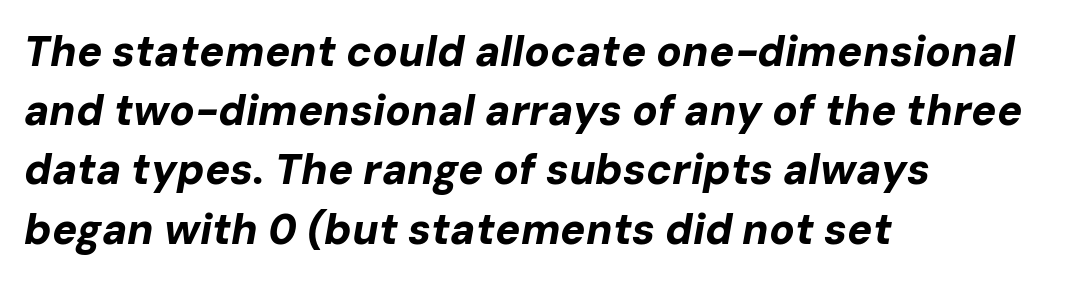
Q: Is the text bold? A: Yes.
Q: Is the text italic (slanted)? A: Yes, it leans right by about 10 degrees.
Q: Is the text underlined? A: No.
Q: How is the paragraph aligned? A: Left-aligned.
Q: Is the spacing between letters normal or unusually wide? A: Normal.
Q: Is the spacing between lines tight, normal or loose? A: Normal.
Q: Width (condensed, normal, or wide)? A: Normal.
Q: Stroke contrast? A: Low.
Q: x-height? A: Medium.
Q: Monospaced? A: No.
